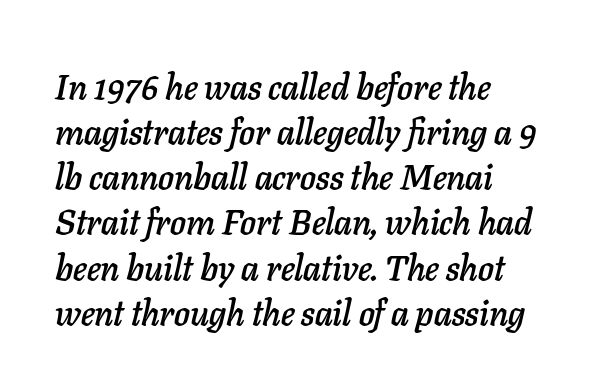
Q: Is the text italic (slanted)? A: Yes, it leans right by about 11 degrees.
Q: Is the text underlined? A: No.
Q: How is the paragraph aligned? A: Left-aligned.
Q: Is the spacing between letters normal or unusually wide? A: Normal.
Q: Is the spacing between lines tight, normal or loose? A: Normal.
Q: Width (condensed, normal, or wide)? A: Normal.
Q: Stroke contrast? A: Low.
Q: x-height? A: Medium.
Q: Monospaced? A: No.
